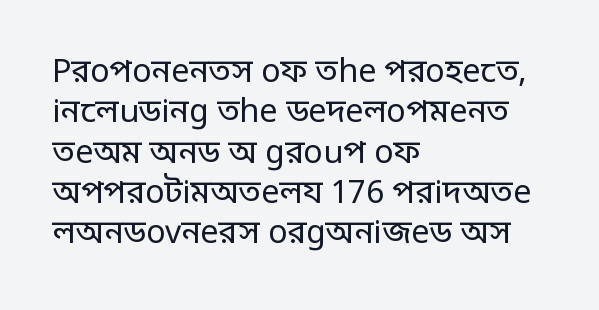
{"serif": "no", "italic": "no", "bold": "no", "weight": "regular", "width": "condensed", "stroke_contrast": "low", "monospaced": "no", "underline": "no", "align": "left", "line_spacing": "normal", "line_spacing_ratio": 1.26, "letter_spacing": "normal", "letter_spacing_em": 0.0, "glyph_px": 32}
